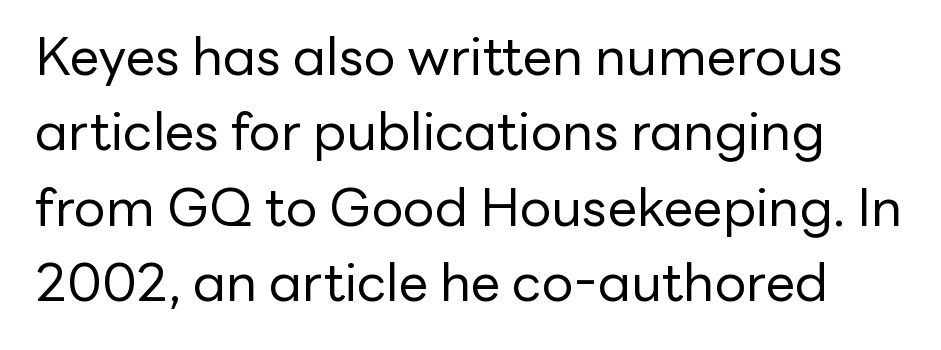
{"serif": "no", "italic": "no", "bold": "no", "weight": "regular", "width": "normal", "stroke_contrast": "low", "x_height": "medium", "monospaced": "no", "underline": "no", "line_spacing": "normal", "line_spacing_ratio": 1.42, "letter_spacing": "normal", "letter_spacing_em": 0.0, "glyph_px": 53}
